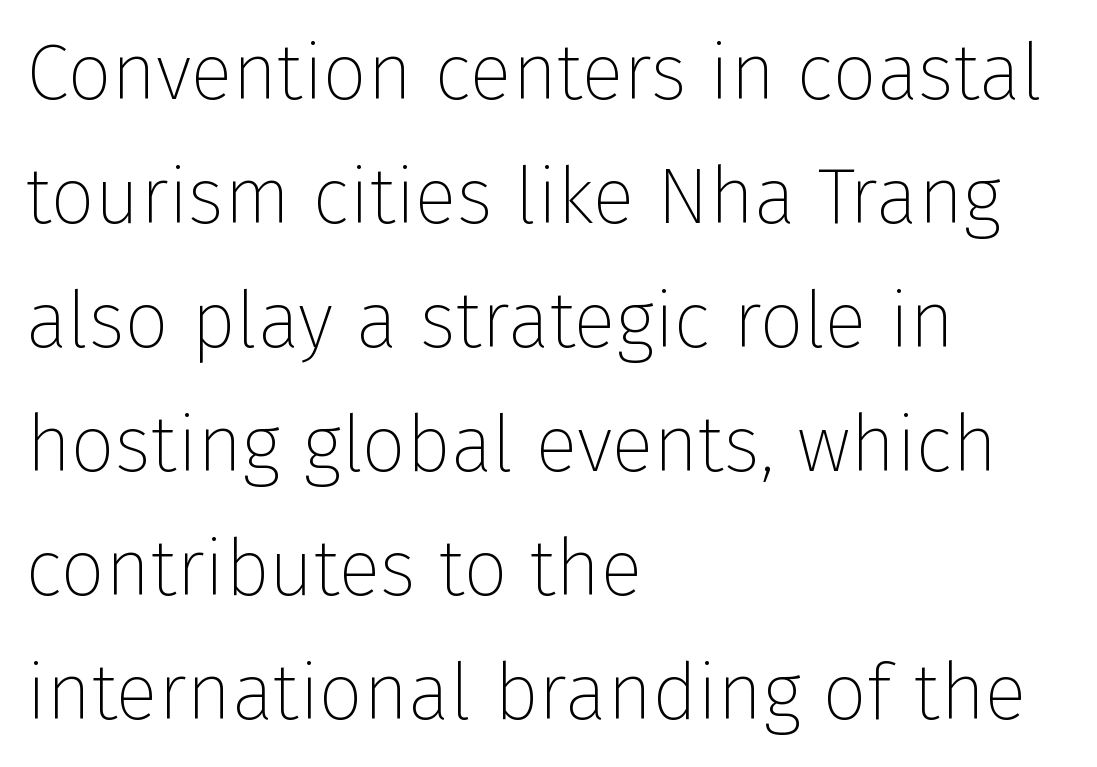
Q: Is the text bold? A: No.
Q: Is the text italic (slanted)? A: No, it is upright.
Q: Is the typeface a serif or a sans-serif typeface? A: Sans-serif.
Q: Is the text underlined? A: No.
Q: How is the paragraph aligned? A: Left-aligned.
Q: Is the spacing between letters normal or unusually wide? A: Normal.
Q: Is the spacing between lines tight, normal or loose? A: Normal.
Q: Width (condensed, normal, or wide)? A: Normal.
Q: Stroke contrast? A: Low.
Q: x-height? A: Medium.
Q: Monospaced? A: No.
